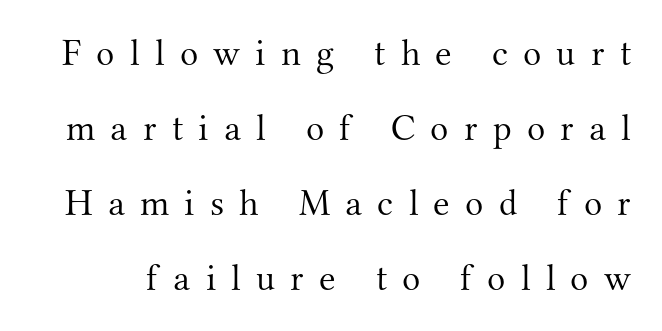
The image shows 38 px light serif type, upright; set loose line spacing (1.97x), unusually wide letter spacing (+0.4 em), not underlined; medium stroke contrast and a small x-height.
